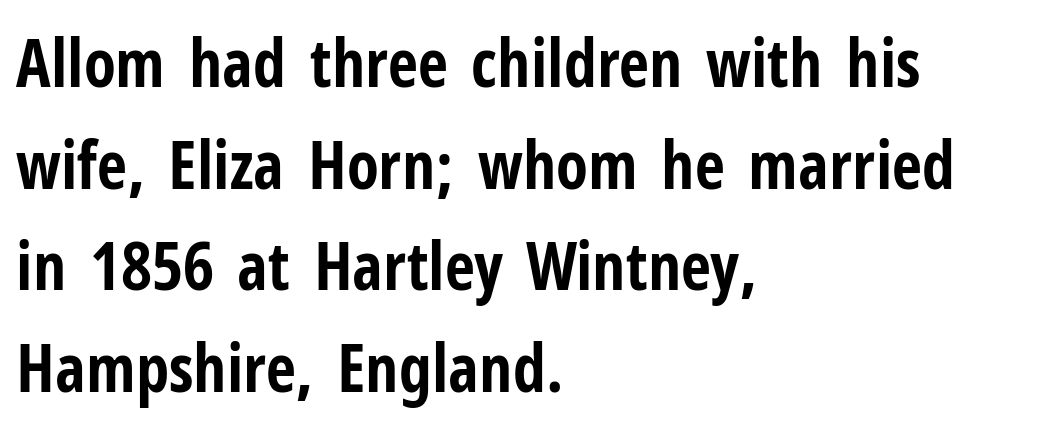
{"serif": "no", "italic": "no", "bold": "yes", "weight": "bold", "width": "condensed", "stroke_contrast": "low", "x_height": "medium", "monospaced": "no", "underline": "no", "align": "left", "line_spacing": "normal", "line_spacing_ratio": 1.54, "letter_spacing": "normal", "letter_spacing_em": 0.0, "glyph_px": 66}
